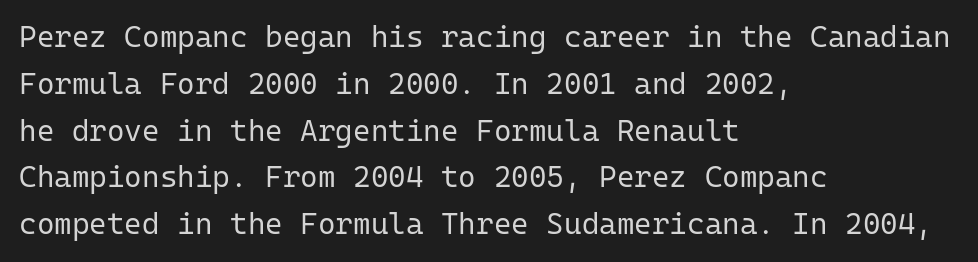
Q: Is the text bold? A: No.
Q: Is the text italic (slanted)? A: No, it is upright.
Q: Is the typeface a serif or a sans-serif typeface? A: Sans-serif.
Q: Is the text underlined? A: No.
Q: How is the paragraph aligned? A: Left-aligned.
Q: Is the spacing between letters normal or unusually wide? A: Normal.
Q: Is the spacing between lines tight, normal or loose? A: Normal.
Q: Width (condensed, normal, or wide)? A: Normal.
Q: Stroke contrast? A: Low.
Q: x-height? A: Medium.
Q: Monospaced? A: Yes.
